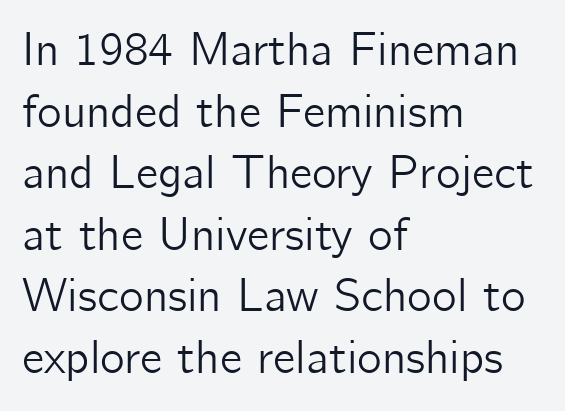
What stands out about the letter spacing? Nothing — it is the standard amount. A typesetter would mark this as roman, not italic. Each line starts at the same left margin while the right side varies. The rendering shows plain stroke endings on the letterforms — a sans-serif design. Here the designer chose a conventional face with non-uniform glyph widths. The zone under the glyphs is completely vacant.
